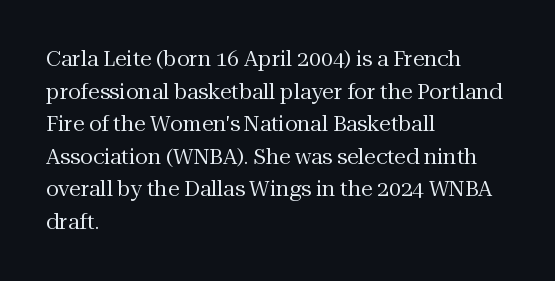
The image shows 21 px text type, upright; set left-aligned, normal line spacing (1.55x), normal letter spacing, not underlined.
